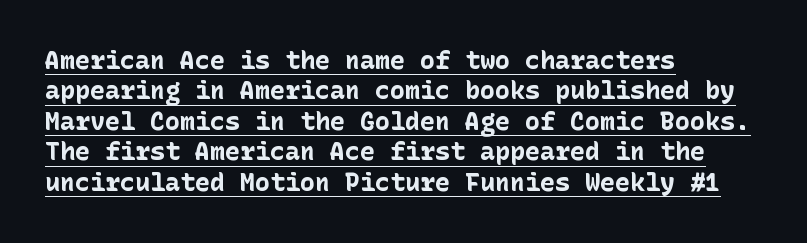
The image shows 25 px bold type, upright; set left-aligned, line spacing 1.22x, normal letter spacing, underlined.
